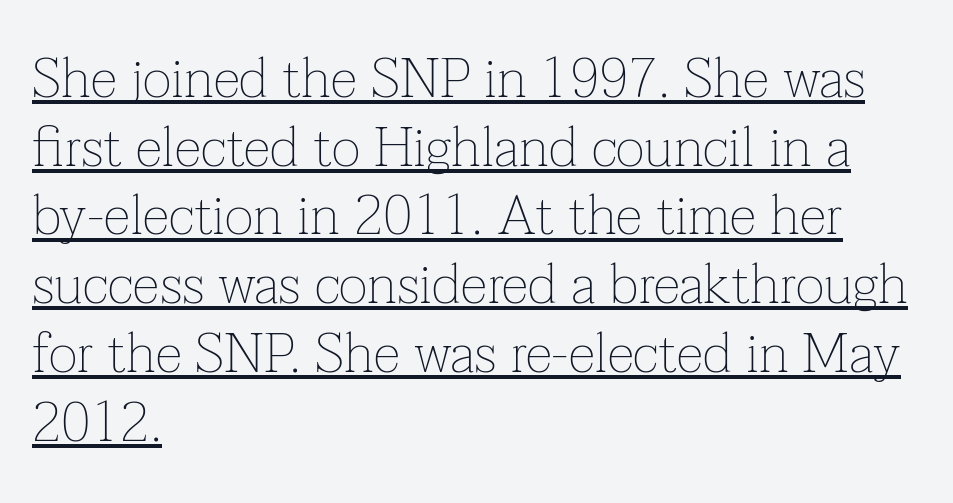
If you drew a ruler down the left edge, every line would touch it. These lines are composed in type with serifs. The face used here is proportionally spaced, like ordinary book or web type. The vertical gap from one line to the next is medium.
